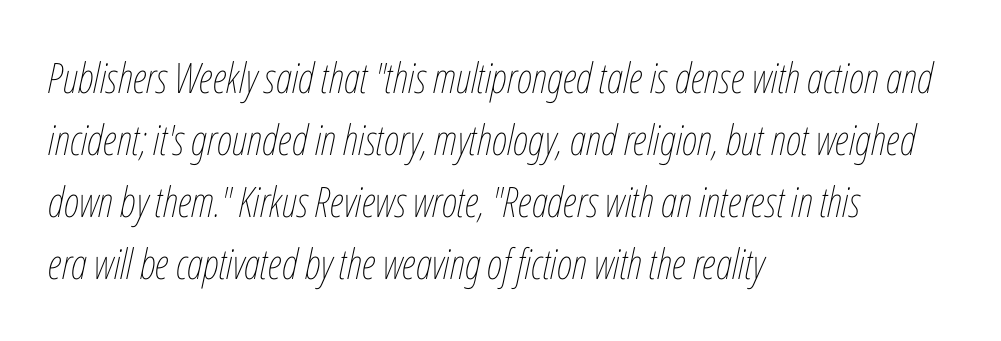
The image shows 42 px thin, condensed type, italic (leaning right); set left-aligned, normal line spacing (1.48x), normal letter spacing, not underlined; low stroke contrast and a medium x-height.
